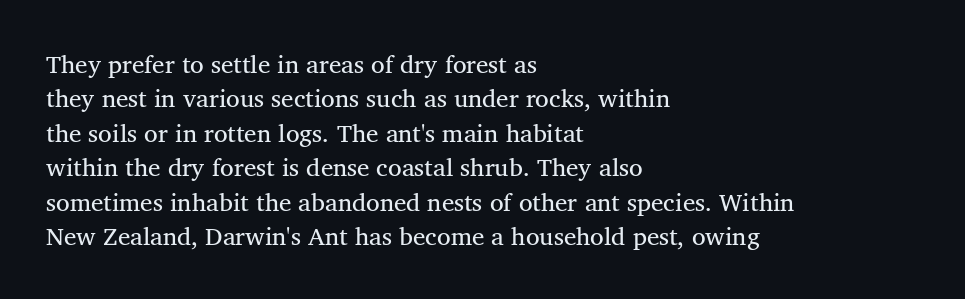
Spacing between characters is what you'd get straight out of the box. The passage shown is not underscored anywhere. The lines in this sample share a left origin and differ only in where they stop. The lines sit at an ordinary, default distance from one another. Is the type heavy? It reads as light-to-regular instead.
